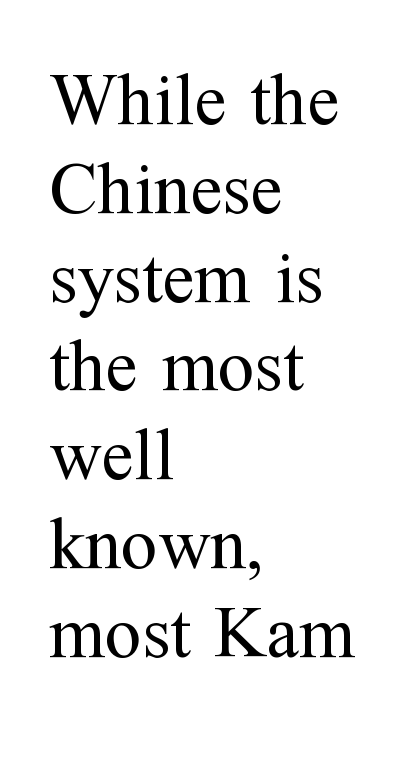
{"serif": "yes", "italic": "no", "bold": "no", "weight": "regular", "width": "normal", "stroke_contrast": "medium", "x_height": "medium", "monospaced": "no", "underline": "no", "align": "left", "line_spacing_ratio": 1.2, "letter_spacing": "normal", "letter_spacing_em": 0.0, "glyph_px": 74}
